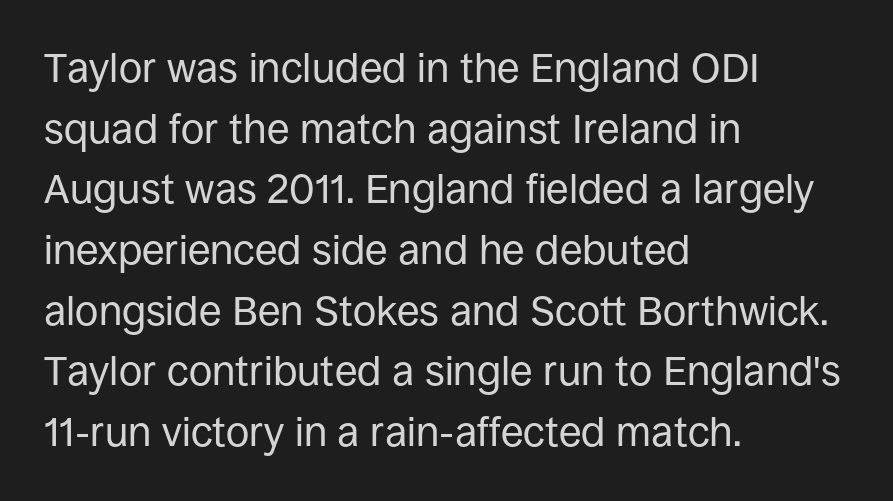
The image shows 41 px regular-weight sans-serif type, upright; set left-aligned, normal line spacing (1.48x), normal letter spacing, not underlined; low stroke contrast and a large x-height.
